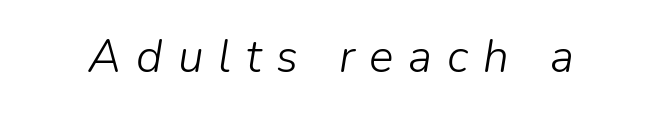
Q: Is the text bold? A: No.
Q: Is the text italic (slanted)? A: Yes, it leans right by about 9 degrees.
Q: Is the text underlined? A: No.
Q: Is the spacing between letters normal or unusually wide? A: Unusually wide.
Q: Width (condensed, normal, or wide)? A: Normal.
Q: Stroke contrast? A: Low.
Q: x-height? A: Medium.
Q: Monospaced? A: No.
